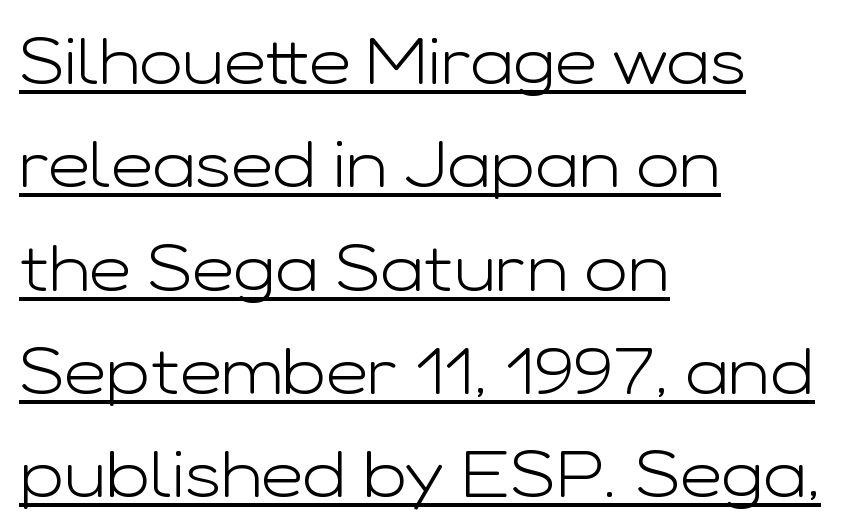
Teacher's note: observe the even left margin — that is flush-left alignment. Looks like regular typesetting: each glyph gets only the width it needs. Serifs: no, the terminals of the letterforms are clean. This is roman type, the default non-slanted kind.
